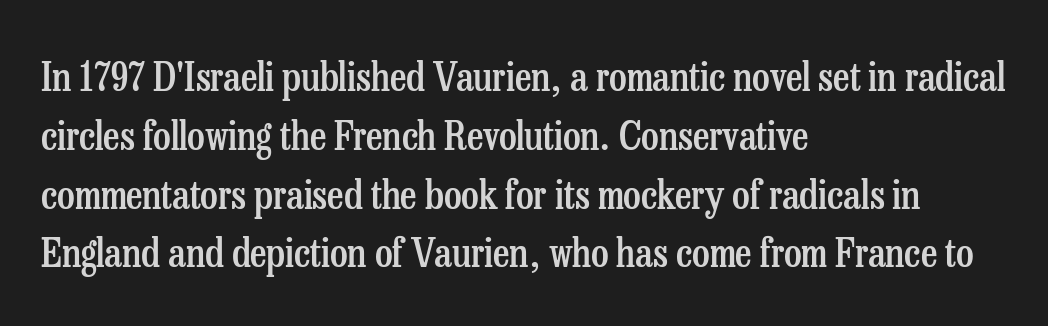
{"serif": "yes", "italic": "no", "bold": "semi", "weight": "semibold", "width": "condensed", "stroke_contrast": "low", "x_height": "medium", "monospaced": "no", "underline": "no", "align": "left", "line_spacing": "normal", "line_spacing_ratio": 1.47, "letter_spacing": "normal", "letter_spacing_em": 0.0, "glyph_px": 40}
